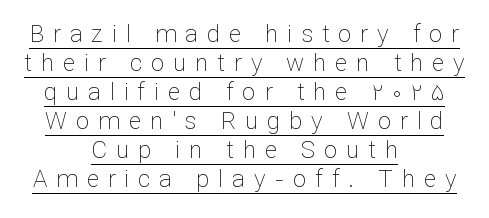
Q: Is the text bold? A: No.
Q: Is the text italic (slanted)? A: No, it is upright.
Q: Is the text underlined? A: Yes.
Q: How is the paragraph aligned? A: Centered.
Q: Is the spacing between letters normal or unusually wide? A: Unusually wide.
